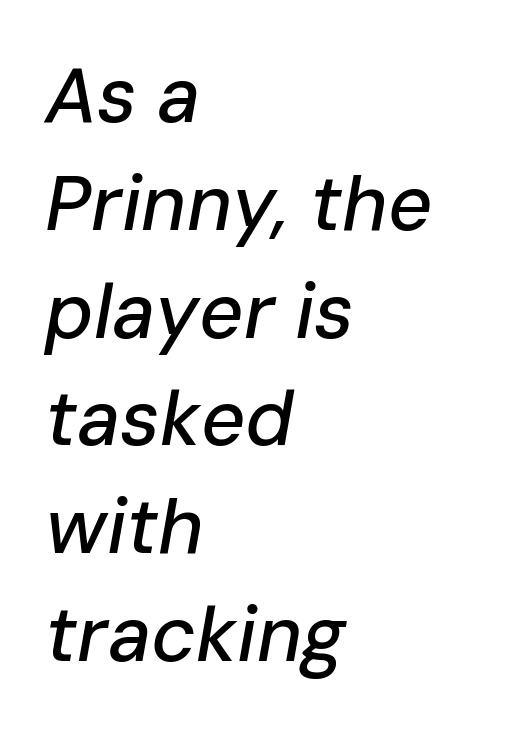
The image shows 77 px text type, italic (leaning right); set left-aligned, normal line spacing (1.4x), normal letter spacing, not underlined; low stroke contrast and a medium x-height.
